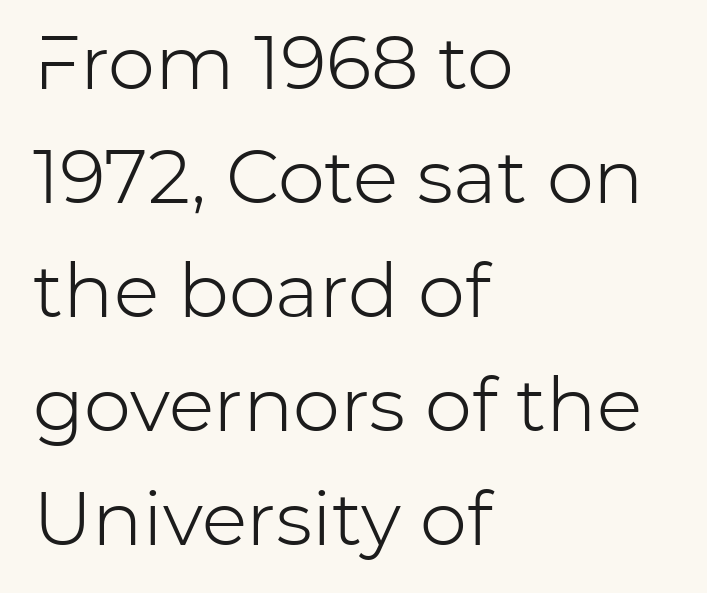
Visually the block forms a straight wall on the left and a jagged coastline on the right. Unbolded letterforms with no extra heft. The block of text has a typical density, with ordinary space between rows. The passage shown has conventional tracking throughout.
